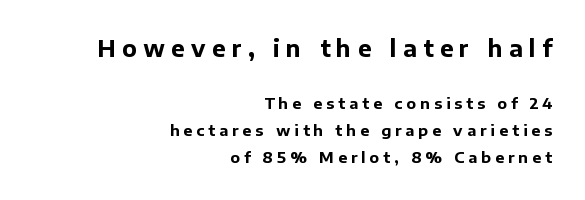
The specimen reads as upright at a glance. In terms of letterspacing, this is a distinctly airy, spread setting. Plenty of ink on the page — the face is bold. Unmarked baselines from the first word to the last. If you squint, the top block still reads clearly — it's the larger of the two.
